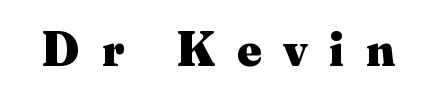
Has an underline been added? It has not. The horizontal fit of the characters is loose and conspicuously gappy. Do the characters align in a grid? No, the font is proportional. Classification — serif. If you drew a line through each stem, it would be perfectly vertical. In terms of weight, the rendering is a true, heavy bold.
